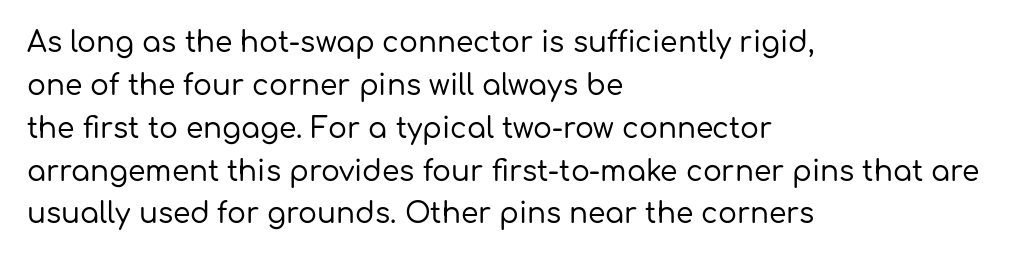
Q: Is the text italic (slanted)? A: No, it is upright.
Q: Is the typeface a serif or a sans-serif typeface? A: Sans-serif.
Q: Is the text underlined? A: No.
Q: How is the paragraph aligned? A: Left-aligned.
Q: Is the spacing between letters normal or unusually wide? A: Normal.
Q: Is the spacing between lines tight, normal or loose? A: Normal.
Q: Width (condensed, normal, or wide)? A: Normal.
Q: Stroke contrast? A: Low.
Q: x-height? A: Medium.
Q: Monospaced? A: No.
